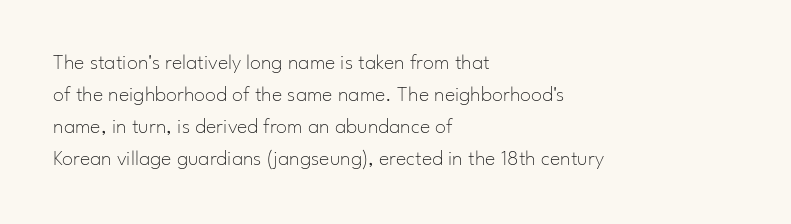
Q: Is the text bold? A: No.
Q: Is the text italic (slanted)? A: No, it is upright.
Q: Is the text underlined? A: No.
Q: How is the paragraph aligned? A: Left-aligned.
Q: Is the spacing between letters normal or unusually wide? A: Normal.
Q: Is the spacing between lines tight, normal or loose? A: Normal.
